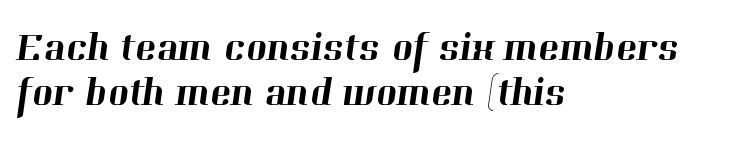
The typeface chosen for these lines features serifs. Proportional: the letters do not fall into vertical columns. Here the glyphs are tracked normally, forming tight word shapes. Whoever set this chose condensed vertical rhythm over breathing room. Each row of text sits above clean, open space. Every row of glyphs begins at an identical x-position on the left.
